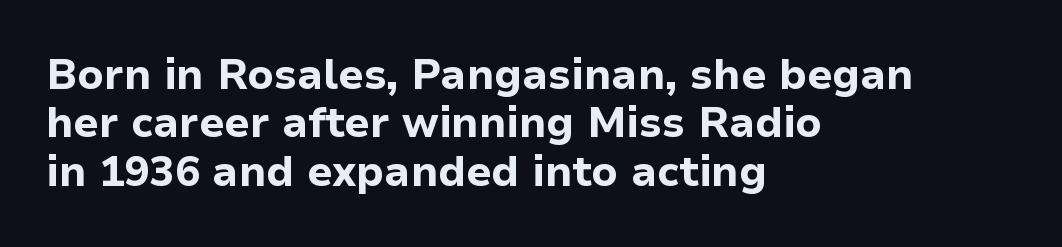
The image shows 42 px bold sans-serif type, upright; set left-aligned, tight line spacing (1.15x), normal letter spacing, not underlined; low stroke contrast and a medium x-height.
